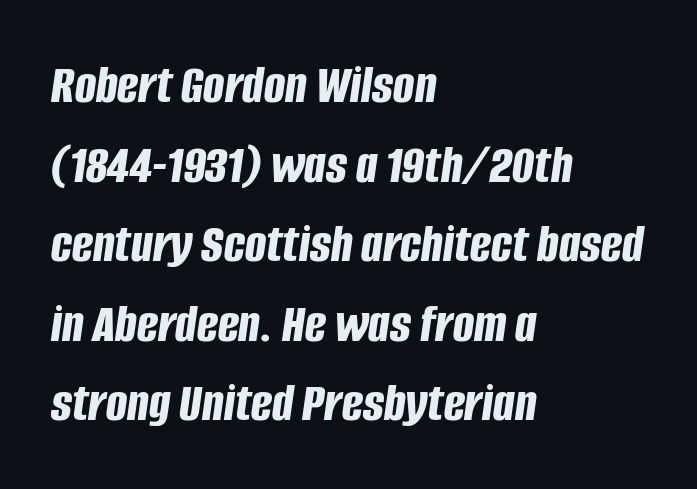
{"italic": "yes", "lean": "right", "slant_degrees": 8, "bold": "yes", "weight": "bold", "width": "condensed", "stroke_contrast": "low", "x_height": "large", "monospaced": "no", "underline": "no", "align": "left", "line_spacing": "normal", "line_spacing_ratio": 1.42, "letter_spacing": "normal", "letter_spacing_em": 0.0, "glyph_px": 56}
